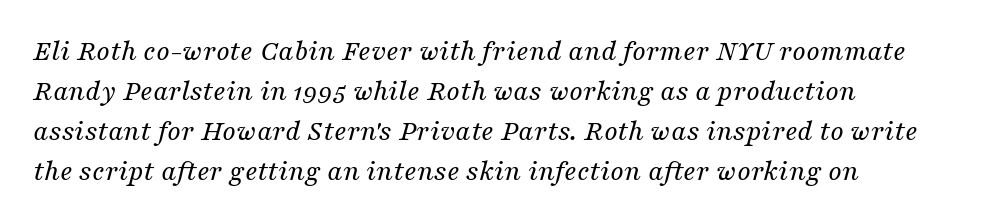
Q: Is the text bold? A: No.
Q: Is the text italic (slanted)? A: Yes, it leans right by about 16 degrees.
Q: Is the typeface a serif or a sans-serif typeface? A: Serif.
Q: Is the text underlined? A: No.
Q: How is the paragraph aligned? A: Left-aligned.
Q: Is the spacing between letters normal or unusually wide? A: Normal.
Q: Is the spacing between lines tight, normal or loose? A: Normal.
Q: Width (condensed, normal, or wide)? A: Normal.
Q: Stroke contrast? A: Medium.
Q: x-height? A: Medium.
Q: Monospaced? A: No.
